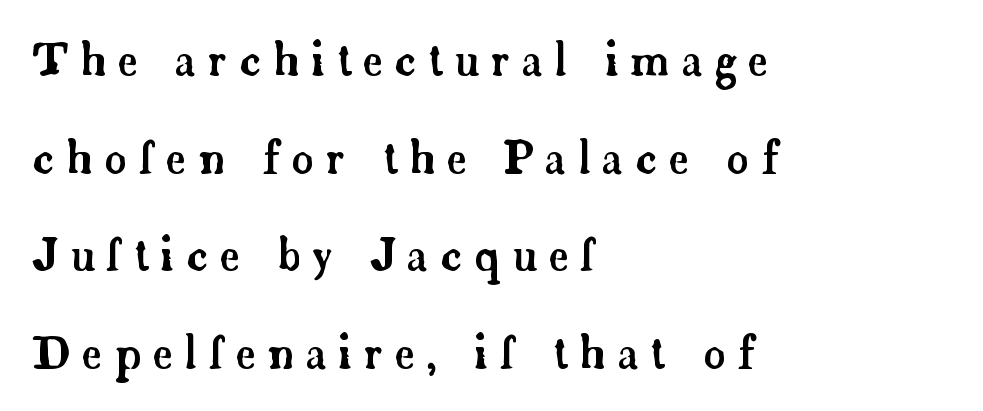
Q: Is the text italic (slanted)? A: No, it is upright.
Q: Is the typeface a serif or a sans-serif typeface? A: Serif.
Q: Is the text underlined? A: No.
Q: How is the paragraph aligned? A: Left-aligned.
Q: Is the spacing between letters normal or unusually wide? A: Unusually wide.
Q: Is the spacing between lines tight, normal or loose? A: Loose.
Q: Width (condensed, normal, or wide)? A: Normal.
Q: Stroke contrast? A: Low.
Q: x-height? A: Small.
Q: Monospaced? A: No.
